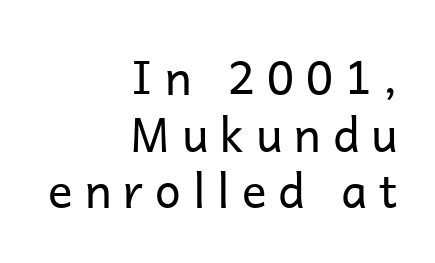
The image shows 46 px regular-weight sans-serif type, upright; set right-aligned, line spacing 1.23x, unusually wide letter spacing (+0.26 em), not underlined; low stroke contrast and a medium x-height.
